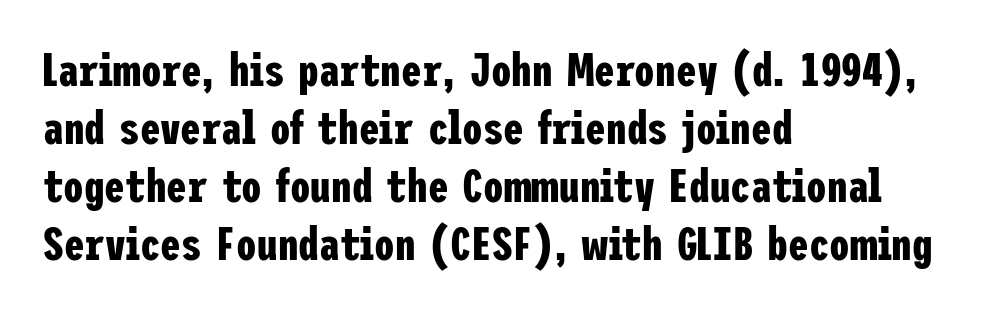
{"serif": "no", "italic": "no", "bold": "yes", "weight": "bold", "width": "condensed", "stroke_contrast": "low", "x_height": "medium", "underline": "no", "align": "left", "line_spacing": "normal", "line_spacing_ratio": 1.26, "letter_spacing": "normal", "letter_spacing_em": 0.0, "glyph_px": 46}
